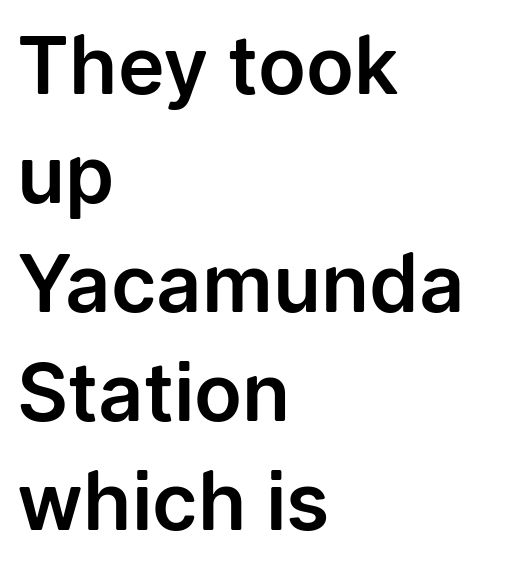
The type family on display is of the sans-serif kind. Vertically, the passage feels balanced, rows spaced as you'd expect. Descenders hang freely into open space. This is the regular roman posture of the typeface.
